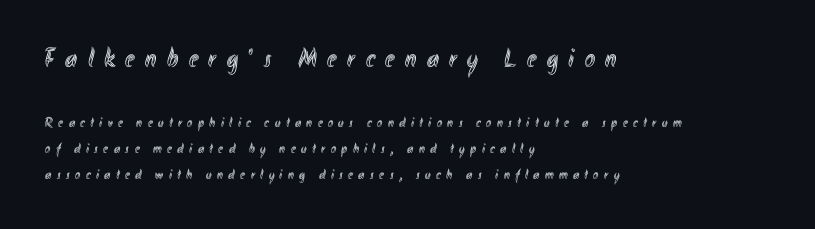
The image shows 27 px text type; set left-aligned, line spacing 1.84x, unusually wide letter spacing (+0.39 em), not underlined; the first (top) block is 1.93x larger.
